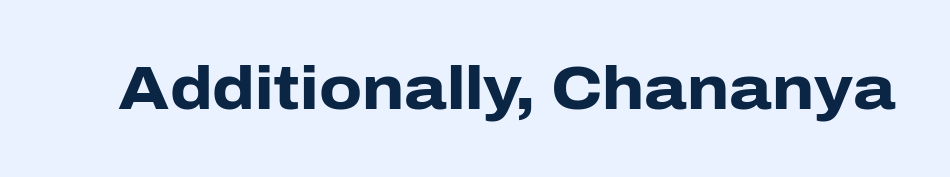
Q: Is the text bold? A: Yes.
Q: Is the text italic (slanted)? A: No, it is upright.
Q: Is the typeface a serif or a sans-serif typeface? A: Sans-serif.
Q: Is the text underlined? A: No.
Q: Is the spacing between letters normal or unusually wide? A: Normal.
Q: Width (condensed, normal, or wide)? A: Normal.
Q: Stroke contrast? A: Low.
Q: x-height? A: Medium.
Q: Monospaced? A: No.
